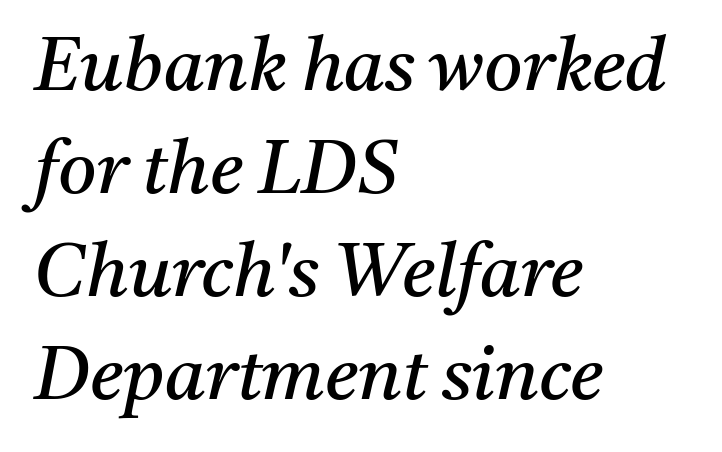
The image shows 74 px regular-weight serif type, italic (leaning right); set left-aligned, normal line spacing (1.39x), normal letter spacing, not underlined; medium stroke contrast and a medium x-height.
